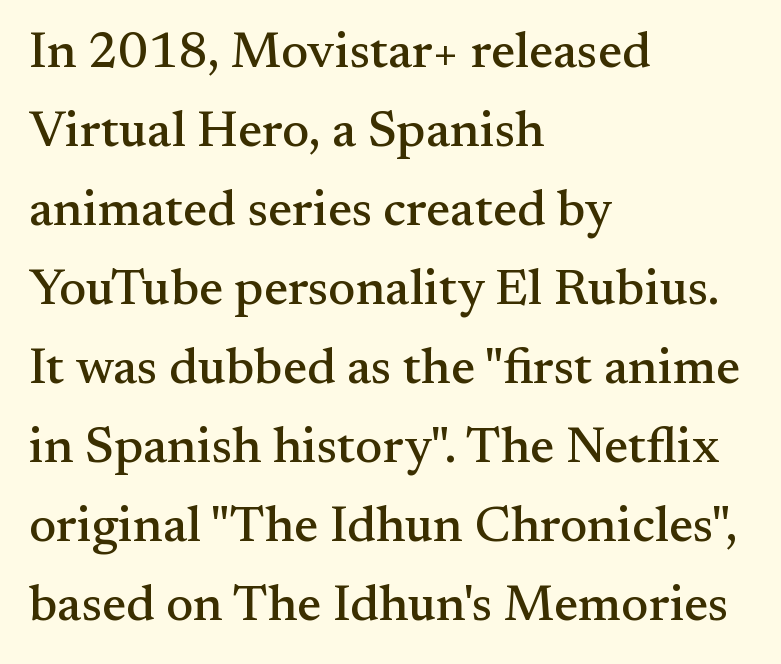
{"serif": "yes", "italic": "no", "width": "normal", "stroke_contrast": "medium", "x_height": "small", "monospaced": "no", "underline": "no", "align": "left", "line_spacing": "normal", "line_spacing_ratio": 1.55, "letter_spacing": "normal", "letter_spacing_em": 0.0, "glyph_px": 51}
